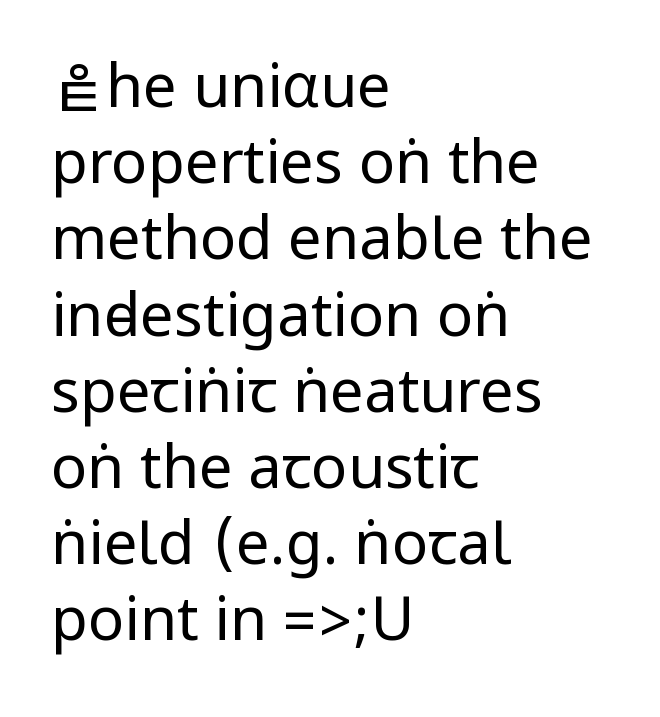
The image shows 60 px regular-weight, condensed sans-serif type, upright; set left-aligned, normal line spacing (1.27x), normal letter spacing, not underlined; low stroke contrast.
